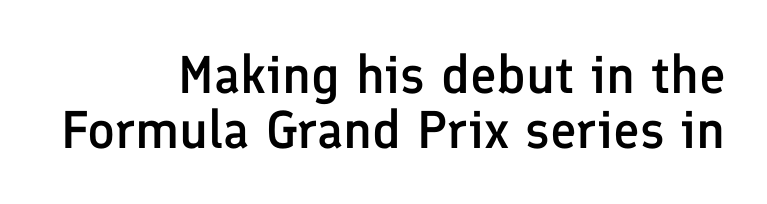
Q: Is the text bold? A: Semi-bold.
Q: Is the text italic (slanted)? A: No, it is upright.
Q: Is the typeface a serif or a sans-serif typeface? A: Sans-serif.
Q: Is the text underlined? A: No.
Q: How is the paragraph aligned? A: Right-aligned.
Q: Is the spacing between letters normal or unusually wide? A: Normal.
Q: Is the spacing between lines tight, normal or loose? A: Tight.
Q: Width (condensed, normal, or wide)? A: Normal.
Q: Stroke contrast? A: Low.
Q: x-height? A: Medium.
Q: Monospaced? A: No.
